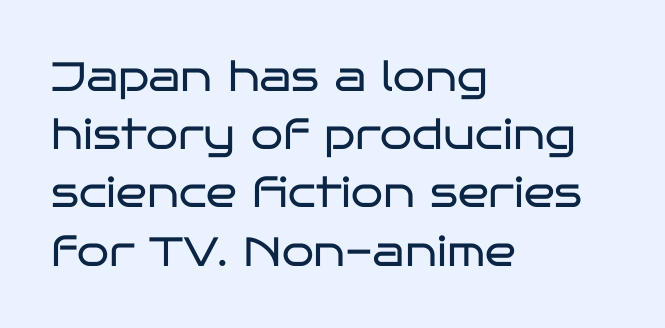
These glyphs show unthickened strokes, regular width or finer. Notice how descenders clear the ascenders below comfortably — that's standard leading. The rendering shows plain stroke endings on the letterforms — a sans-serif design. Italic? Not at all — the glyphs are vertical. Note the varied advance widths — an 'i' is clearly narrower than an 'm'. The paragraph has a hard left edge and a soft right edge.
